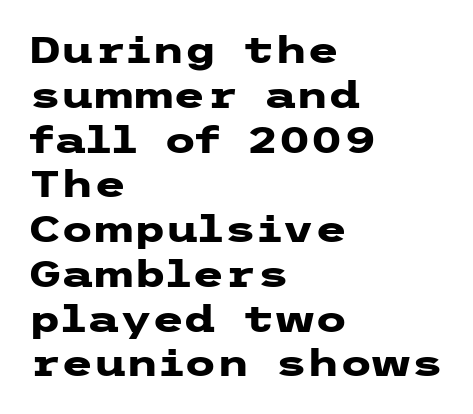
The image shows 37 px heavy, wide sans-serif type, upright; set left-aligned, line spacing 1.21x, normal letter spacing, not underlined; low stroke contrast and a medium x-height.
